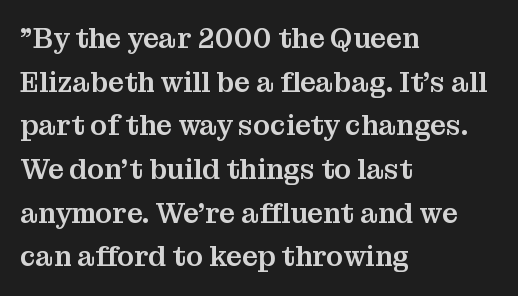
{"serif": "yes", "italic": "no", "width": "normal", "stroke_contrast": "medium", "x_height": "medium", "monospaced": "no", "underline": "no", "align": "left", "line_spacing": "normal", "line_spacing_ratio": 1.56, "letter_spacing": "normal", "letter_spacing_em": 0.0, "glyph_px": 28}
